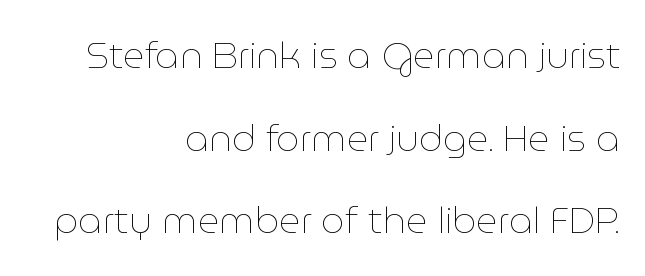
The image shows 37 px thin type, upright; set right-aligned, loose line spacing (2.23x), normal letter spacing, not underlined; low stroke contrast and a medium x-height.
